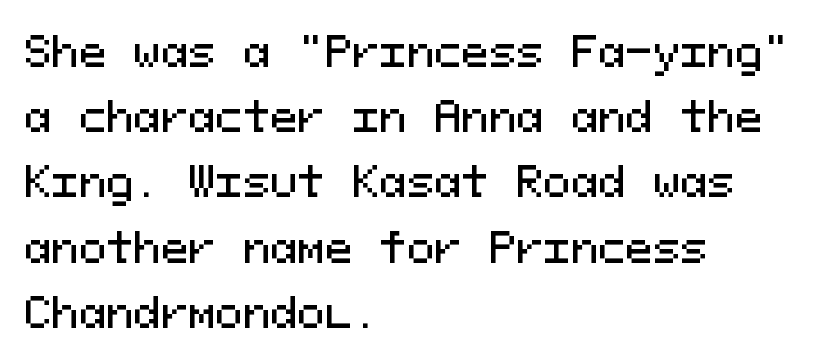
{"serif": "no", "italic": "no", "width": "normal", "stroke_contrast": "medium", "x_height": "medium", "monospaced": "yes", "underline": "no", "align": "left", "line_spacing": "normal", "line_spacing_ratio": 1.59, "letter_spacing": "normal", "letter_spacing_em": 0.0, "glyph_px": 41}
